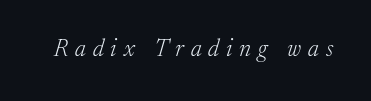
The image shows 24 px text type, italic (leaning right); set unusually wide letter spacing (+0.29 em), not underlined.
